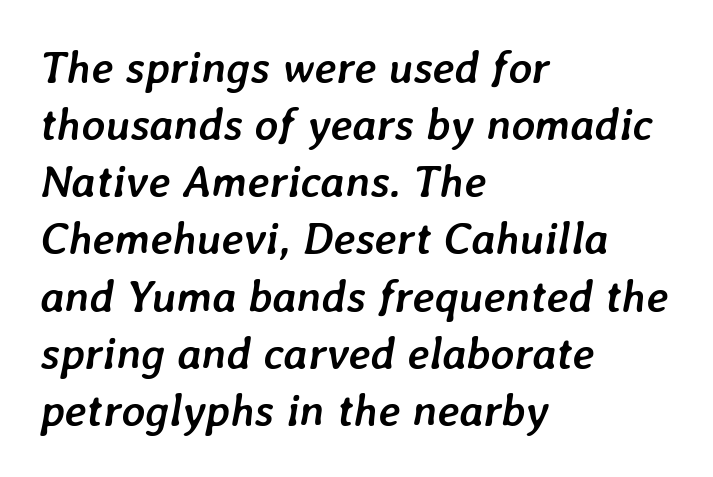
Q: Is the text bold? A: Yes.
Q: Is the text italic (slanted)? A: Yes, it leans right by about 7 degrees.
Q: Is the text underlined? A: No.
Q: How is the paragraph aligned? A: Left-aligned.
Q: Is the spacing between letters normal or unusually wide? A: Normal.
Q: Is the spacing between lines tight, normal or loose? A: Normal.
Q: Width (condensed, normal, or wide)? A: Normal.
Q: Stroke contrast? A: Low.
Q: x-height? A: Medium.
Q: Monospaced? A: No.
